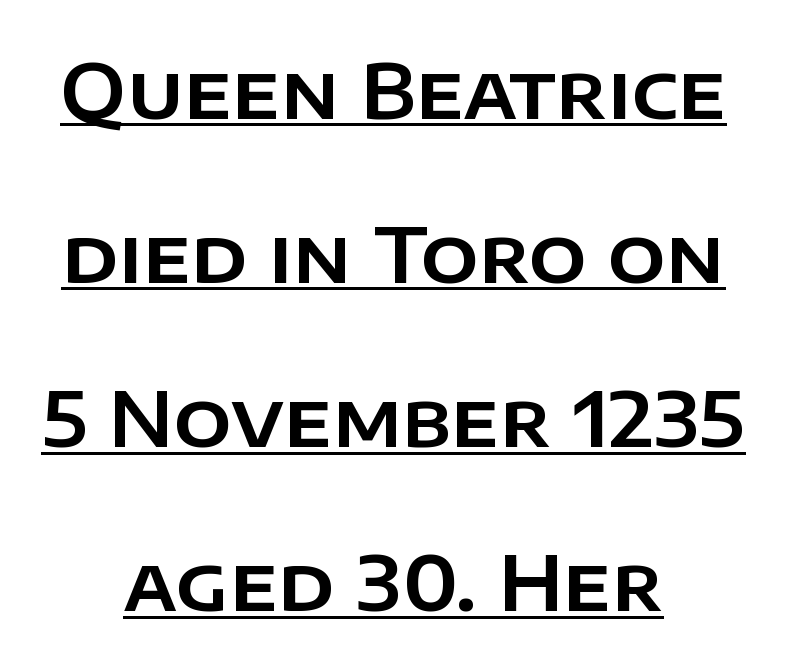
The paragraph has two soft edges and a firm central axis. What decoration does the sample have? An underline. The rendering keeps characters at their native spacing. The rendering uses a large line-height, opening up the rows.
